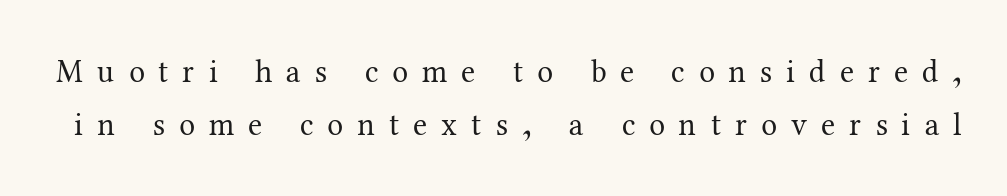
The image shows 32 px regular-weight serif type, upright; set normal line spacing (1.66x), unusually wide letter spacing (+0.44 em), not underlined; medium stroke contrast and a medium x-height.
